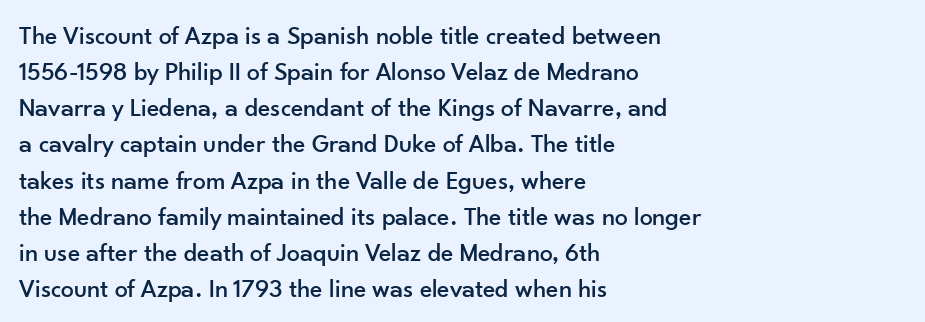
The image shows 26 px text type, upright; set left-aligned, normal line spacing (1.39x), normal letter spacing, not underlined.
